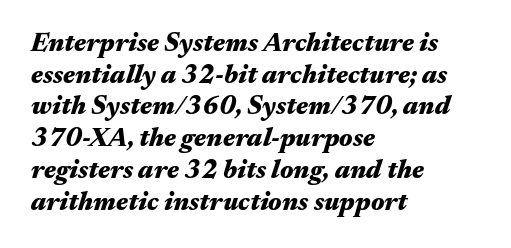
{"italic": "yes", "lean": "right", "slant_degrees": 17, "bold": "yes", "underline": "no", "align": "left", "line_spacing_ratio": 1.22, "letter_spacing": "normal", "letter_spacing_em": 0.0, "glyph_px": 26}
